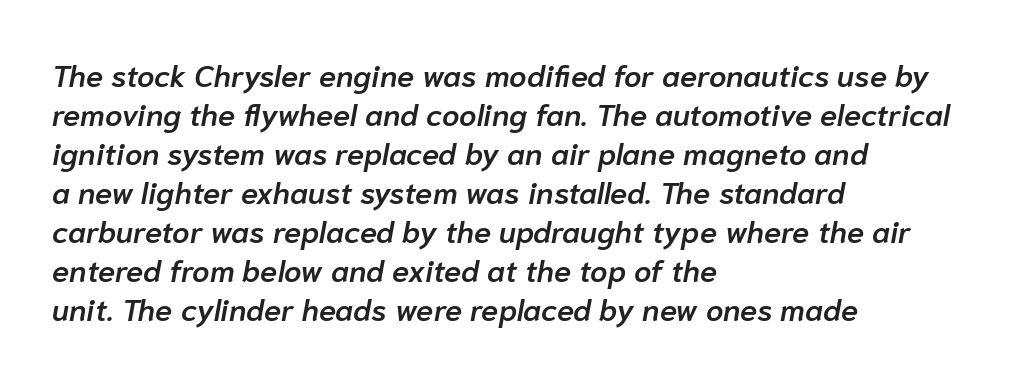
The image shows 31 px semibold type, italic (leaning right); set left-aligned, normal line spacing (1.26x), normal letter spacing, not underlined; low stroke contrast and a medium x-height.
